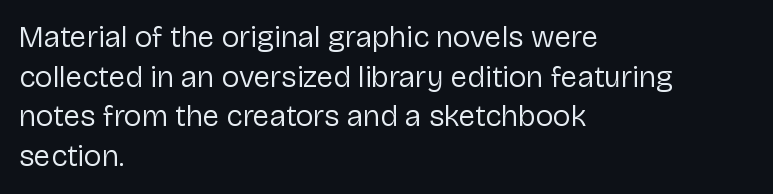
Each letter keeps its own natural width here, so spacing adapts to shape. Line beginnings align vertically; line endings do not. The characters display no serif detailing; their extremities are plain. The designer left line spacing at the default. Honestly, there is no underline to notice here at all.
